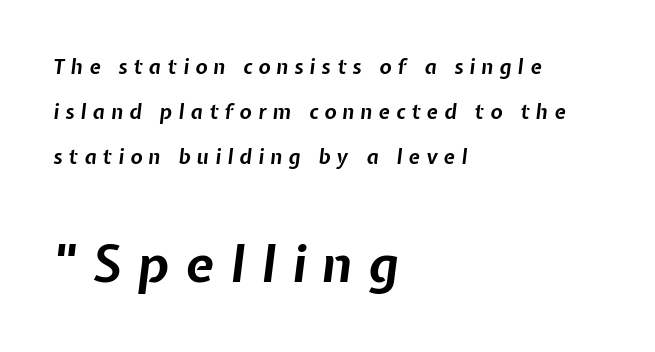
Q: Is the text bold? A: Yes.
Q: Is the text italic (slanted)? A: Yes, it leans right by about 7 degrees.
Q: Is the text underlined? A: No.
Q: How is the paragraph aligned? A: Left-aligned.
Q: Is the spacing between letters normal or unusually wide? A: Unusually wide.
Q: Is the spacing between lines tight, normal or loose? A: Loose.
Q: Which block of text is set in a larger size, the first (top) or the second (bottom)? A: The second (bottom) one.
Q: Width (condensed, normal, or wide)? A: Normal.
Q: Stroke contrast? A: Low.
Q: x-height? A: Medium.
Q: Monospaced? A: No.
